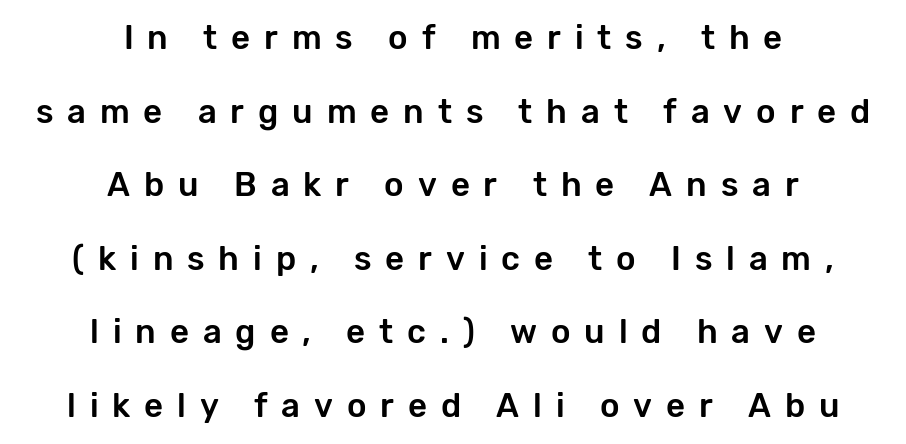
The image shows 33 px sans-serif type, upright; set centered, loose line spacing (2.23x), unusually wide letter spacing (+0.42 em), not underlined; low stroke contrast and a medium x-height.
